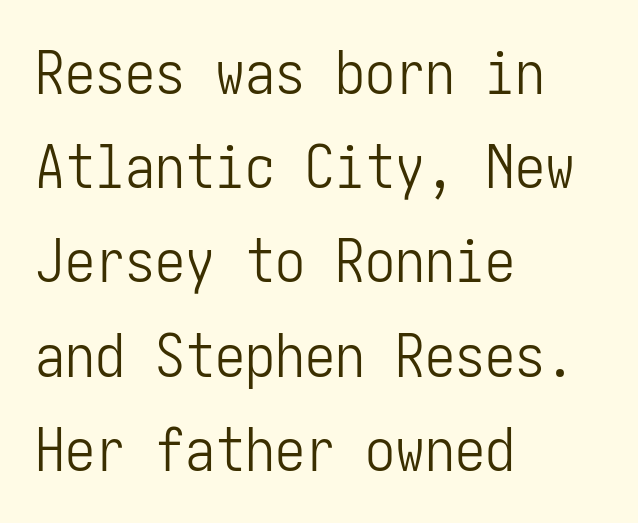
The rendering shows plain stroke endings on the letterforms — a sans-serif design. Is there any slant? The stems are plumb. Caption: standard tracking, unaltered. The lines in this sample share a left origin and differ only in where they stop. Nothing heavy about these letters — not bold at all.
